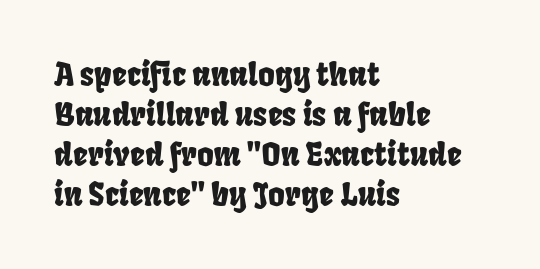
Q: Is the typeface a serif or a sans-serif typeface? A: Sans-serif.
Q: Is the text underlined? A: No.
Q: How is the paragraph aligned? A: Left-aligned.
Q: Is the spacing between letters normal or unusually wide? A: Normal.
Q: Is the spacing between lines tight, normal or loose? A: Normal.
Q: Width (condensed, normal, or wide)? A: Condensed.
Q: Stroke contrast? A: Low.
Q: x-height? A: Large.
Q: Monospaced? A: No.
